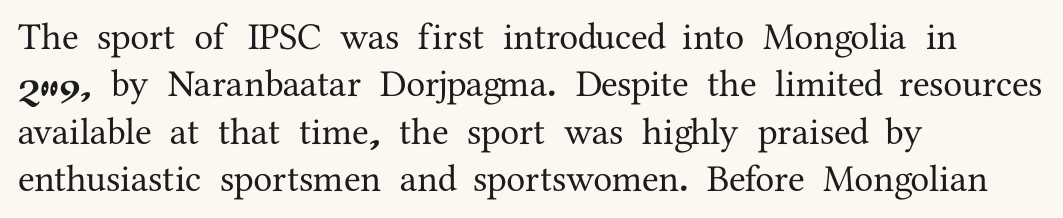
Observe the ordinary spacing: letters are neighbours, not strangers. Is this a fixed-width face? No — the glyphs have proportional, varying widths. Every character sits straight up, as roman type does. Horizontally, the lines are justified to the leading edge only. The specimen omits any rule beneath the text block's lines.
